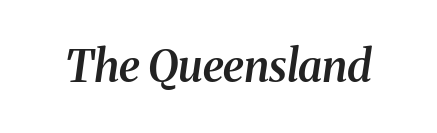
Q: Is the text bold? A: Semi-bold.
Q: Is the text italic (slanted)? A: Yes, it leans right by about 8 degrees.
Q: Is the typeface a serif or a sans-serif typeface? A: Serif.
Q: Is the text underlined? A: No.
Q: Is the spacing between letters normal or unusually wide? A: Normal.
Q: Width (condensed, normal, or wide)? A: Normal.
Q: Stroke contrast? A: Medium.
Q: x-height? A: Medium.
Q: Monospaced? A: No.
